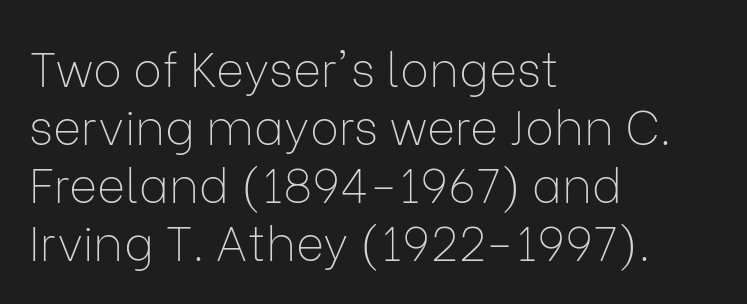
{"serif": "no", "italic": "no", "bold": "no", "weight": "thin", "width": "normal", "stroke_contrast": "low", "x_height": "medium", "monospaced": "no", "underline": "no", "align": "left", "line_spacing_ratio": 1.21, "letter_spacing": "normal", "letter_spacing_em": 0.0, "glyph_px": 48}
